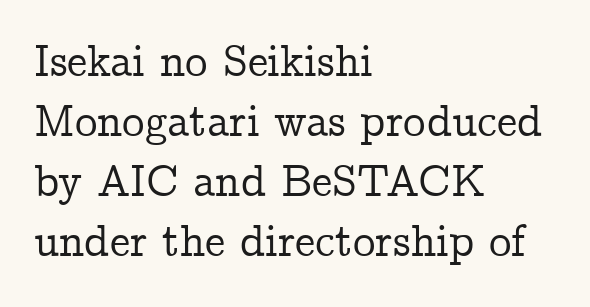
{"serif": "yes", "italic": "no", "width": "normal", "stroke_contrast": "low", "x_height": "medium", "monospaced": "no", "underline": "no", "align": "left", "line_spacing": "normal", "line_spacing_ratio": 1.33, "letter_spacing": "normal", "letter_spacing_em": 0.0, "glyph_px": 45}
